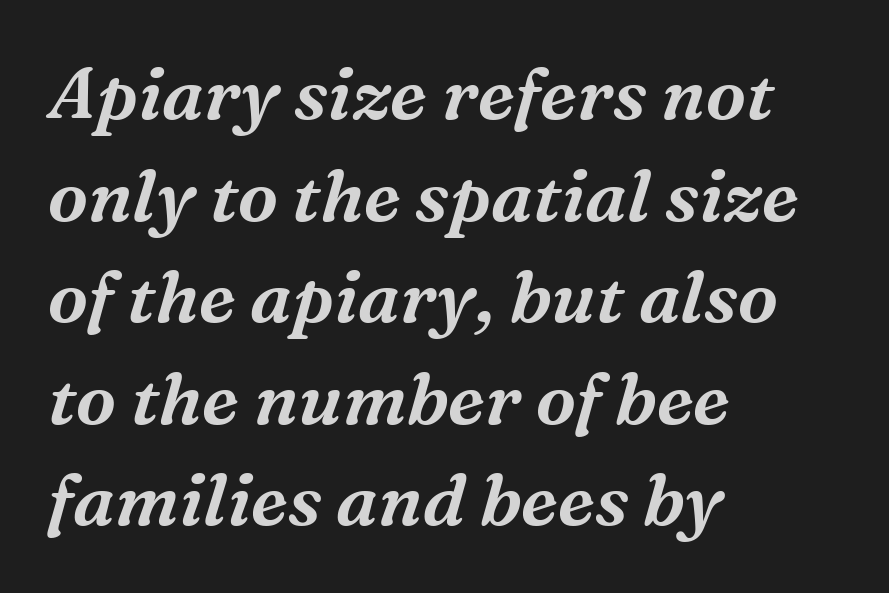
The image shows 72 px serif type, italic (leaning right); set left-aligned, normal line spacing (1.41x), normal letter spacing, not underlined; medium stroke contrast and a medium x-height.
